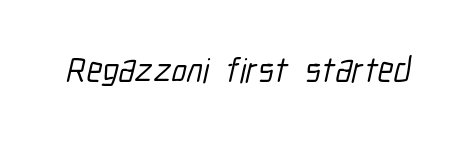
Q: Is the typeface a serif or a sans-serif typeface? A: Sans-serif.
Q: Is the text underlined? A: No.
Q: Is the spacing between letters normal or unusually wide? A: Normal.
Q: Width (condensed, normal, or wide)? A: Condensed.
Q: Stroke contrast? A: Low.
Q: x-height? A: Medium.
Q: Monospaced? A: No.
